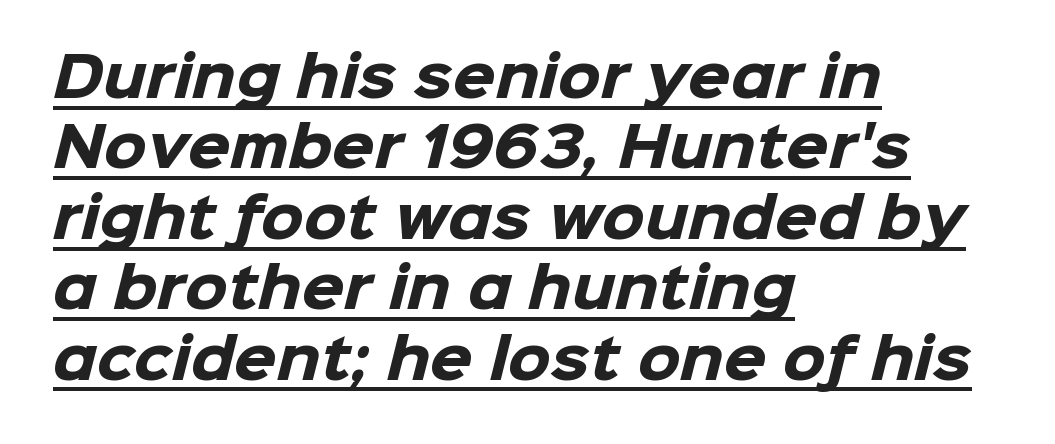
Q: Is the text bold? A: Yes.
Q: Is the typeface a serif or a sans-serif typeface? A: Sans-serif.
Q: Is the text underlined? A: Yes.
Q: How is the paragraph aligned? A: Left-aligned.
Q: Is the spacing between letters normal or unusually wide? A: Normal.
Q: Is the spacing between lines tight, normal or loose? A: Normal.
Q: Width (condensed, normal, or wide)? A: Normal.
Q: Stroke contrast? A: Low.
Q: x-height? A: Medium.
Q: Monospaced? A: No.
